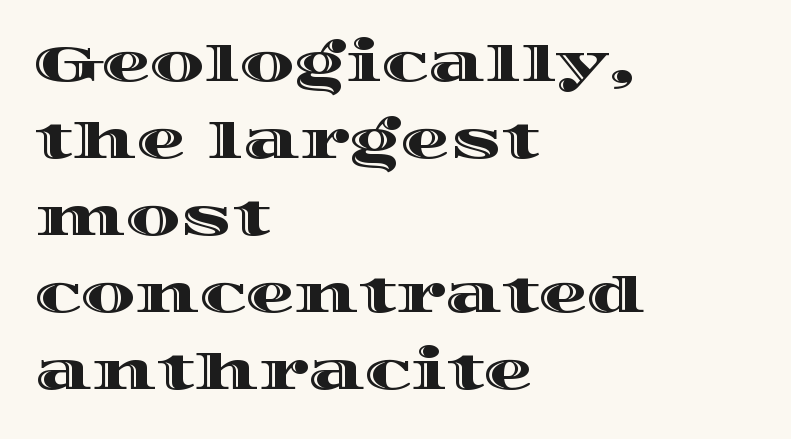
Only glyphs here, with clear space below each row. The lines are quadded left. This sample has the flowing, uneven cadence of proportional lettering. Default kerning and tracking; the words read as compact shapes.
